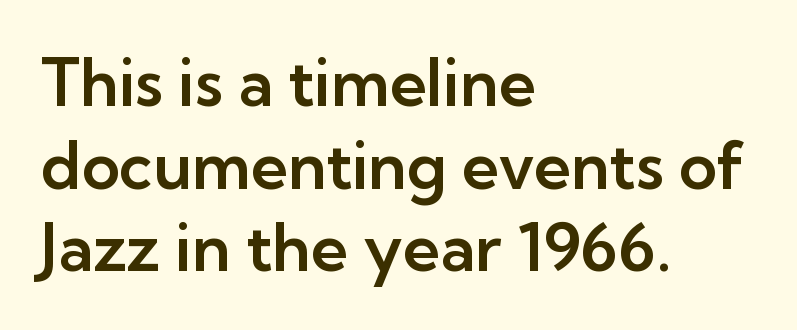
A typesetter would call this zero additional tracking. No italicization has been applied; the sample stays upright. The glyphs in this specimen are sans serif. The lines are quadded left.
